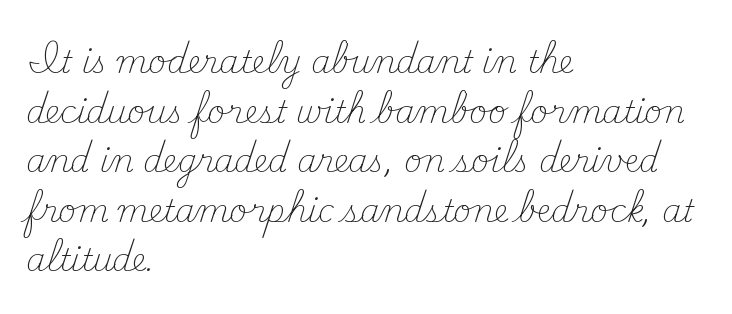
The image shows 31 px light serif type; set left-aligned, normal line spacing (1.6x), normal letter spacing, not underlined; medium stroke contrast and a small x-height.
